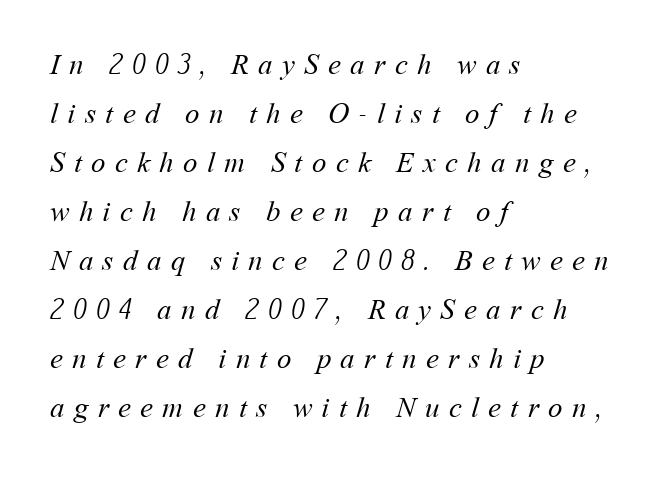
Q: Is the text bold? A: No.
Q: Is the text underlined? A: No.
Q: How is the paragraph aligned? A: Left-aligned.
Q: Is the spacing between letters normal or unusually wide? A: Unusually wide.
Q: Is the spacing between lines tight, normal or loose? A: Normal.
Q: Width (condensed, normal, or wide)? A: Normal.
Q: Stroke contrast? A: Medium.
Q: x-height? A: Medium.
Q: Monospaced? A: No.
